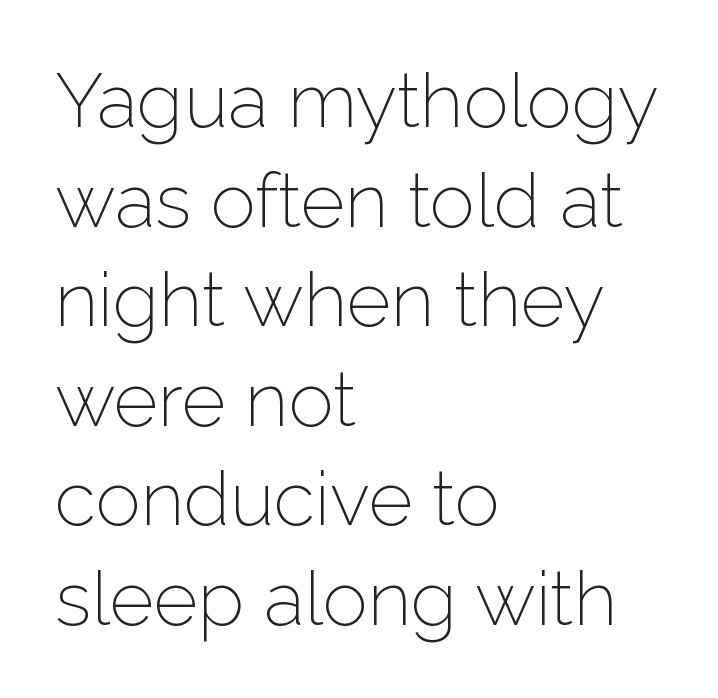
{"serif": "no", "italic": "no", "bold": "no", "weight": "light", "width": "normal", "stroke_contrast": "low", "x_height": "medium", "monospaced": "no", "underline": "no", "align": "left", "line_spacing": "normal", "line_spacing_ratio": 1.31, "letter_spacing": "normal", "letter_spacing_em": 0.0, "glyph_px": 76}
